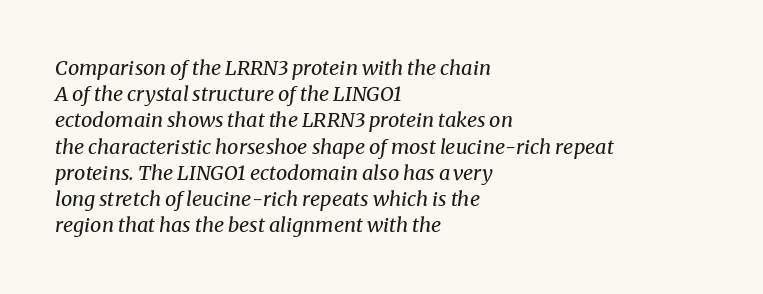
{"italic": "yes", "lean": "right", "slant_degrees": 8, "bold": "no", "underline": "no", "align": "left", "line_spacing": "normal", "line_spacing_ratio": 1.31, "letter_spacing": "normal", "letter_spacing_em": 0.0, "glyph_px": 20}
